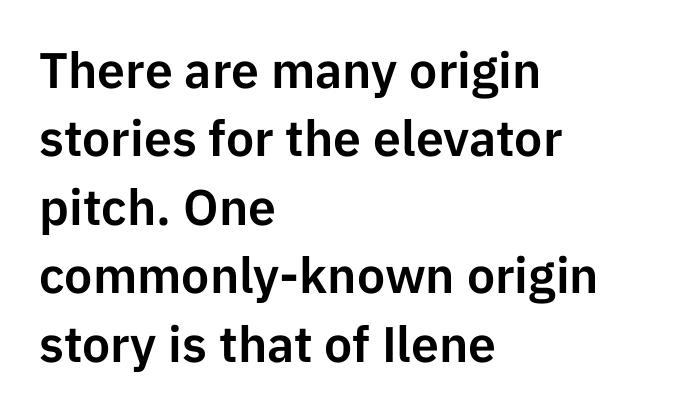
What kind of face is this? One without serifs — a sans. Each letter keeps its own natural width here, so spacing adapts to shape. Tall strokes in this sample are plumb rather than angled. The rendering anchors every line to the left-hand side. Here the glyphs are tracked normally, forming tight word shapes. The baseline area is clear.
